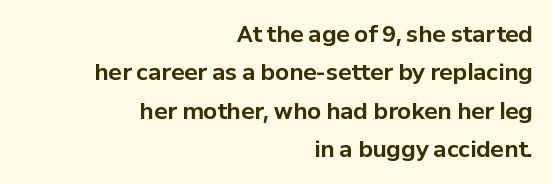
Typeset ragged left — the right edge is the straight one. This is the regular roman posture of the typeface. Anything drawn beneath the words? Only blank space. Bold? Absolutely — the strokes are thick and heavy. How are the letters spaced? Ordinarily, with no added tracking.
